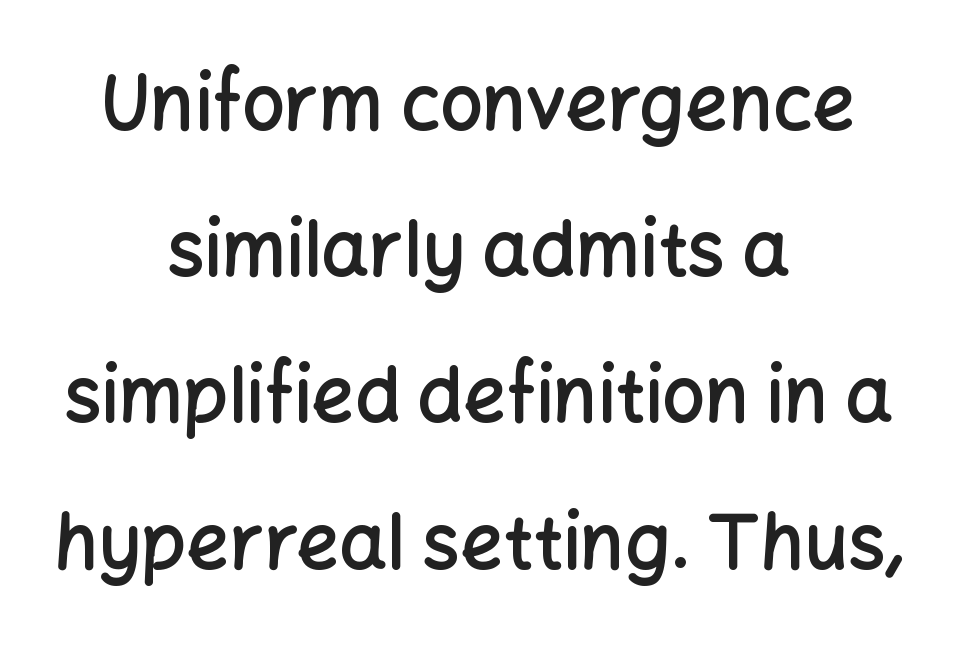
{"serif": "no", "italic": "no", "bold": "semi", "weight": "semibold", "width": "normal", "stroke_contrast": "low", "x_height": "medium", "monospaced": "no", "underline": "no", "align": "center", "line_spacing": "loose", "line_spacing_ratio": 1.95, "letter_spacing": "normal", "letter_spacing_em": 0.0, "glyph_px": 75}
